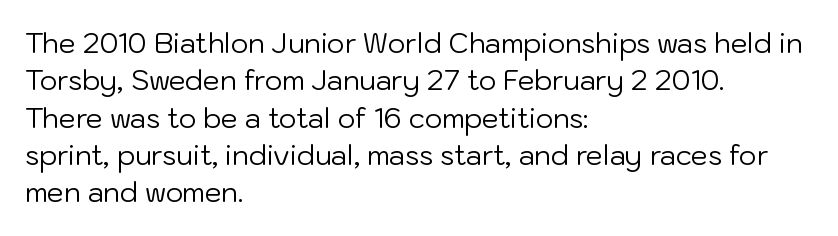
Interline gaps are of average width in this sample. Inter-character spacing is left at the font's built-in metrics. If you drew a line through each stem, it would be perfectly vertical. Words float on clear page, feet unadorned. Each line starts at the same left margin while the right side varies.
